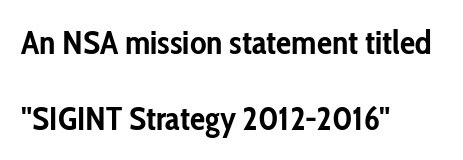
{"serif": "no", "italic": "no", "bold": "yes", "weight": "semibold", "width": "condensed", "stroke_contrast": "low", "x_height": "medium", "monospaced": "no", "underline": "no", "align": "left", "line_spacing": "loose", "line_spacing_ratio": 2.23, "letter_spacing": "normal", "letter_spacing_em": 0.0, "glyph_px": 34}
